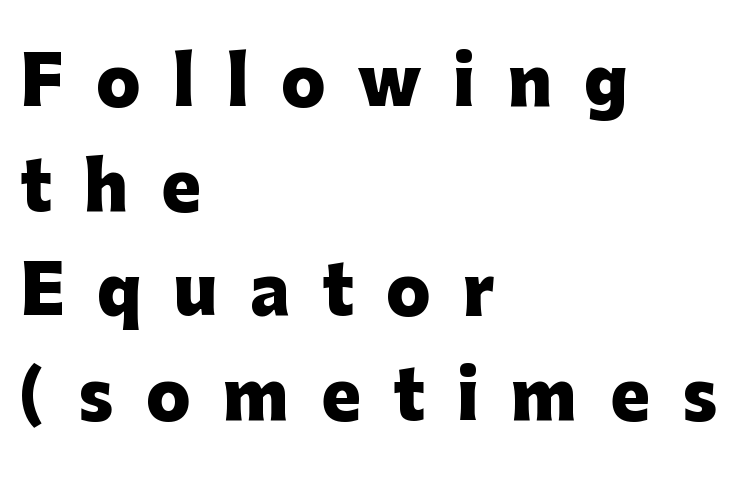
Q: Is the text bold? A: Yes.
Q: Is the text italic (slanted)? A: No, it is upright.
Q: Is the typeface a serif or a sans-serif typeface? A: Sans-serif.
Q: Is the text underlined? A: No.
Q: How is the paragraph aligned? A: Left-aligned.
Q: Is the spacing between letters normal or unusually wide? A: Unusually wide.
Q: Is the spacing between lines tight, normal or loose? A: Normal.
Q: Width (condensed, normal, or wide)? A: Normal.
Q: Stroke contrast? A: Low.
Q: x-height? A: Medium.
Q: Monospaced? A: No.
